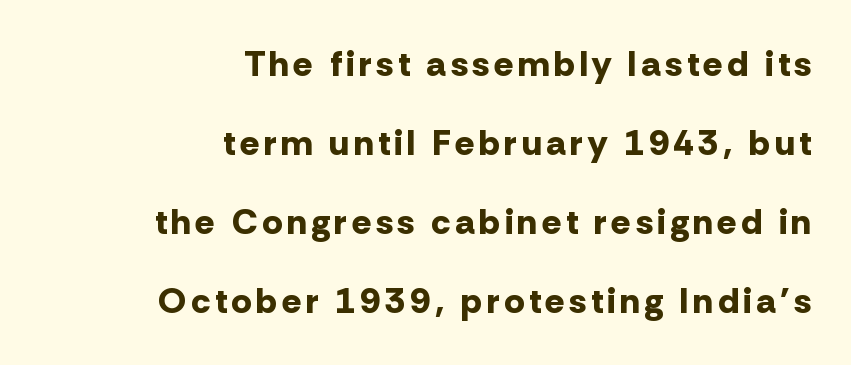
The image shows 36 px bold sans-serif type, upright; set right-aligned, loose line spacing (2.19x), not underlined; low stroke contrast and a medium x-height.
